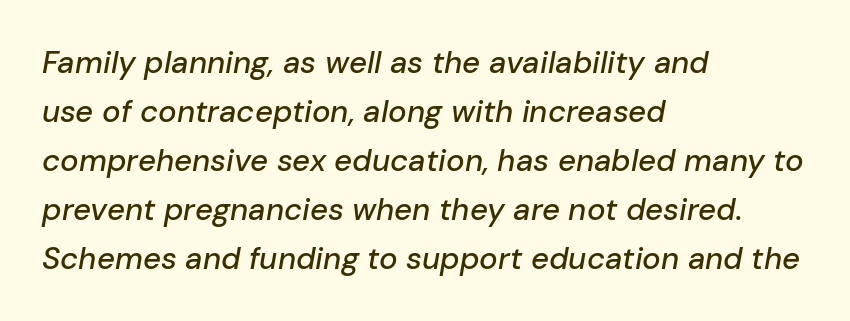
The image shows 31 px text type, italic (leaning right); set left-aligned, normal line spacing (1.58x), normal letter spacing, not underlined; low stroke contrast and a medium x-height.
